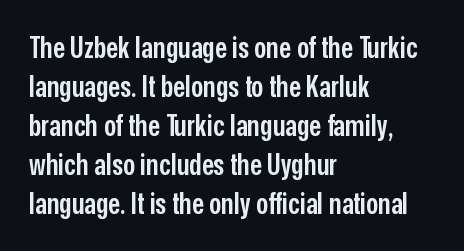
Q: Is the text bold? A: Semi-bold.
Q: Is the text italic (slanted)? A: No, it is upright.
Q: Is the typeface a serif or a sans-serif typeface? A: Sans-serif.
Q: Is the text underlined? A: No.
Q: How is the paragraph aligned? A: Left-aligned.
Q: Is the spacing between letters normal or unusually wide? A: Normal.
Q: Is the spacing between lines tight, normal or loose? A: Normal.
Q: Width (condensed, normal, or wide)? A: Condensed.
Q: Stroke contrast? A: Low.
Q: x-height? A: Medium.
Q: Monospaced? A: No.
